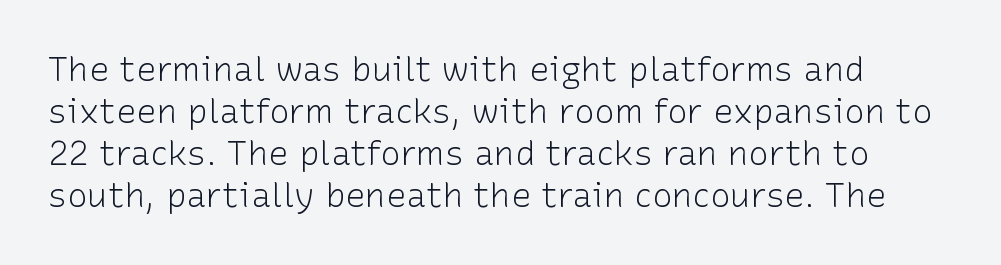
The image shows 34 px light sans-serif type, upright; set line spacing 1.24x, normal letter spacing, not underlined; low stroke contrast and a medium x-height.
